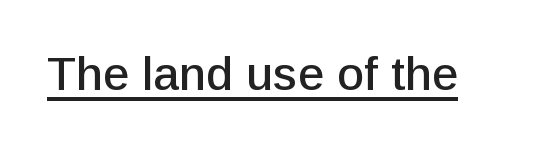
Notice how the stems are strictly vertical — no italics here. Examine the stroke ends and you'll find no serifs. You can see a thin bar hugging the bottom of the glyphs. The tracking reads as untouched default to a designer's eye. Note the varied advance widths — an 'i' is clearly narrower than an 'm'.
